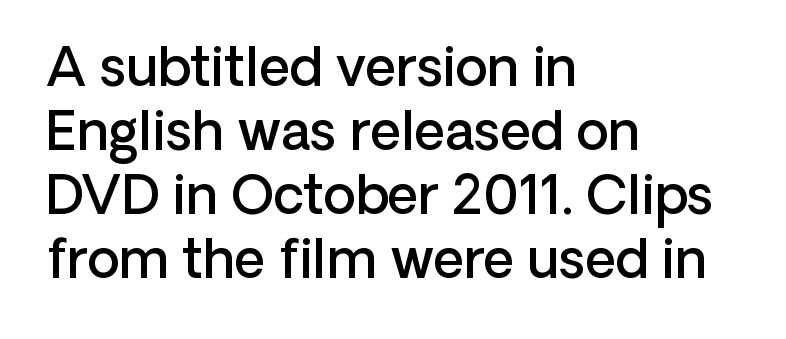
{"serif": "no", "italic": "no", "bold": "semi", "weight": "semibold", "width": "normal", "stroke_contrast": "low", "x_height": "medium", "monospaced": "no", "underline": "no", "align": "left", "line_spacing_ratio": 1.21, "letter_spacing": "normal", "letter_spacing_em": 0.0, "glyph_px": 53}
